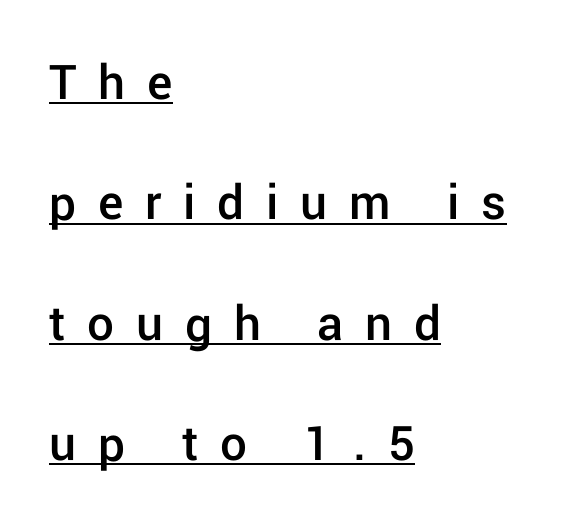
Q: Is the text bold? A: Semi-bold.
Q: Is the text italic (slanted)? A: No, it is upright.
Q: Is the typeface a serif or a sans-serif typeface? A: Sans-serif.
Q: Is the text underlined? A: Yes.
Q: How is the paragraph aligned? A: Left-aligned.
Q: Is the spacing between letters normal or unusually wide? A: Unusually wide.
Q: Is the spacing between lines tight, normal or loose? A: Loose.
Q: Width (condensed, normal, or wide)? A: Normal.
Q: Stroke contrast? A: Low.
Q: x-height? A: Medium.
Q: Monospaced? A: No.
